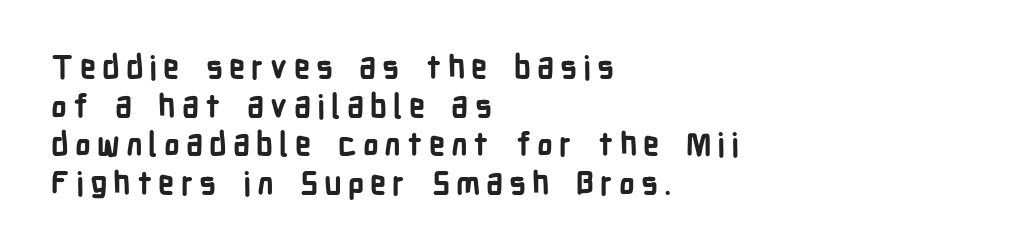
{"serif": "no", "italic": "no", "bold": "yes", "weight": "bold", "width": "condensed", "stroke_contrast": "low", "x_height": "medium", "monospaced": "no", "underline": "no", "align": "left", "line_spacing_ratio": 1.21, "glyph_px": 32}
